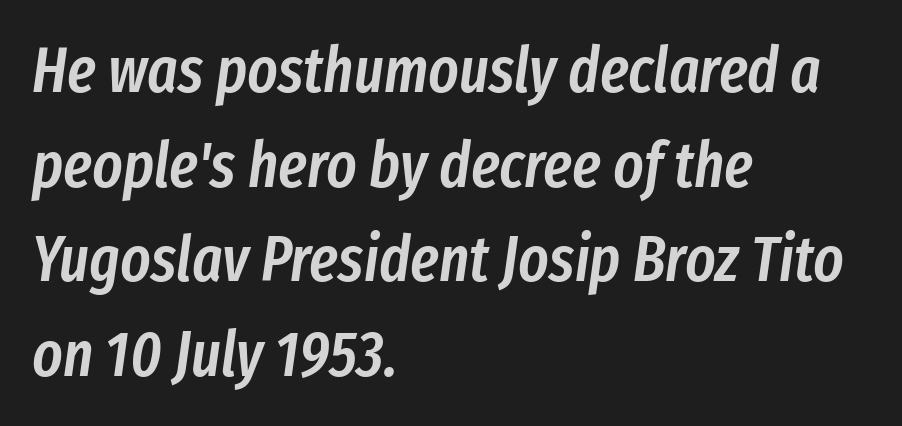
The image shows 64 px semibold, condensed type, italic (leaning right); set left-aligned, normal line spacing (1.48x), normal letter spacing, not underlined; low stroke contrast and a medium x-height.
